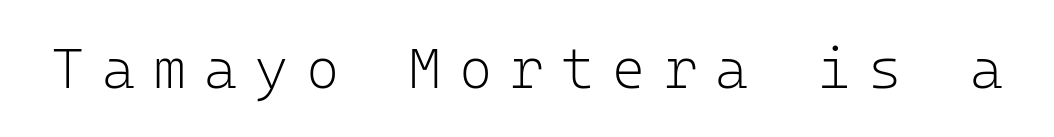
Q: Is the text bold? A: No.
Q: Is the text italic (slanted)? A: No, it is upright.
Q: Is the typeface a serif or a sans-serif typeface? A: Sans-serif.
Q: Is the text underlined? A: No.
Q: Is the spacing between letters normal or unusually wide? A: Unusually wide.
Q: Width (condensed, normal, or wide)? A: Normal.
Q: Stroke contrast? A: Low.
Q: x-height? A: Medium.
Q: Monospaced? A: Yes.
